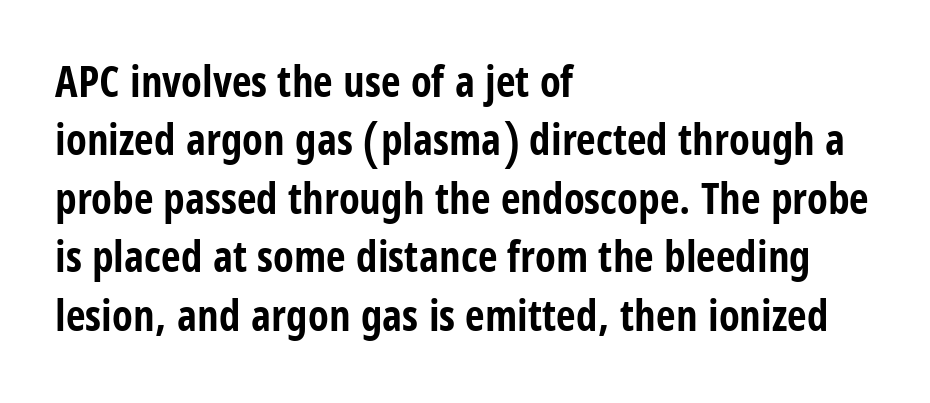
Q: Is the text bold? A: Yes.
Q: Is the text italic (slanted)? A: No, it is upright.
Q: Is the typeface a serif or a sans-serif typeface? A: Sans-serif.
Q: Is the text underlined? A: No.
Q: How is the paragraph aligned? A: Left-aligned.
Q: Is the spacing between letters normal or unusually wide? A: Normal.
Q: Is the spacing between lines tight, normal or loose? A: Normal.
Q: Width (condensed, normal, or wide)? A: Condensed.
Q: Stroke contrast? A: Low.
Q: x-height? A: Large.
Q: Monospaced? A: No.
